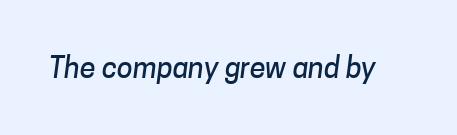
The image shows 29 px sans-serif type; set normal letter spacing, not underlined; low stroke contrast and a medium x-height.
